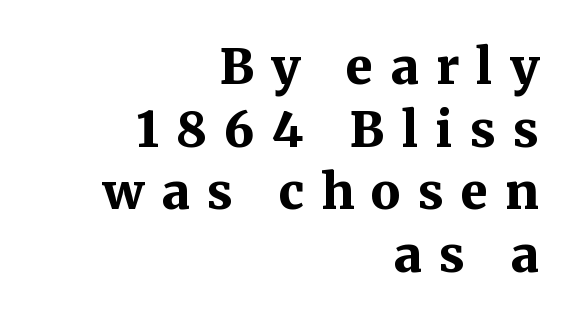
Q: Is the text bold? A: Yes.
Q: Is the text italic (slanted)? A: No, it is upright.
Q: Is the typeface a serif or a sans-serif typeface? A: Serif.
Q: Is the text underlined? A: No.
Q: How is the paragraph aligned? A: Right-aligned.
Q: Is the spacing between letters normal or unusually wide? A: Unusually wide.
Q: Is the spacing between lines tight, normal or loose? A: Normal.
Q: Width (condensed, normal, or wide)? A: Normal.
Q: Stroke contrast? A: Medium.
Q: x-height? A: Medium.
Q: Monospaced? A: No.
